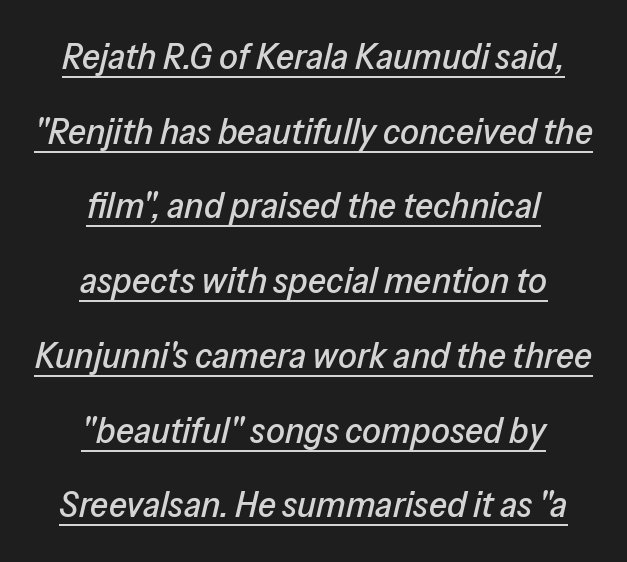
Q: Is the text italic (slanted)? A: Yes, it leans right by about 13 degrees.
Q: Is the text underlined? A: Yes.
Q: How is the paragraph aligned? A: Centered.
Q: Is the spacing between letters normal or unusually wide? A: Normal.
Q: Is the spacing between lines tight, normal or loose? A: Loose.
Q: Width (condensed, normal, or wide)? A: Normal.
Q: Stroke contrast? A: Low.
Q: x-height? A: Medium.
Q: Monospaced? A: No.
